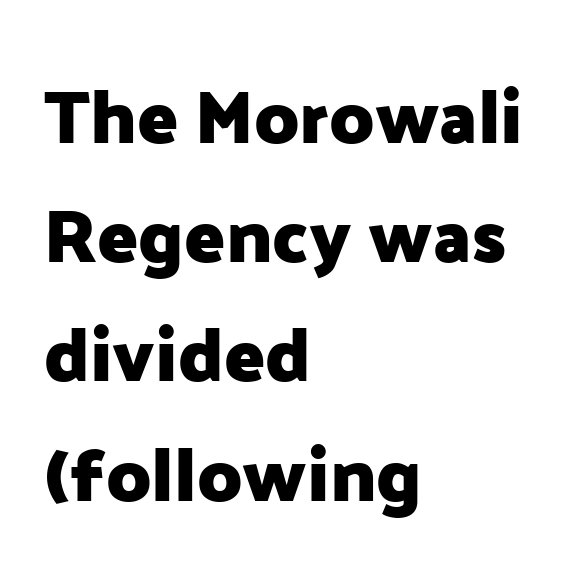
The image shows 75 px heavy sans-serif type, upright; set left-aligned, normal line spacing (1.59x), normal letter spacing, not underlined; low stroke contrast and a medium x-height.
